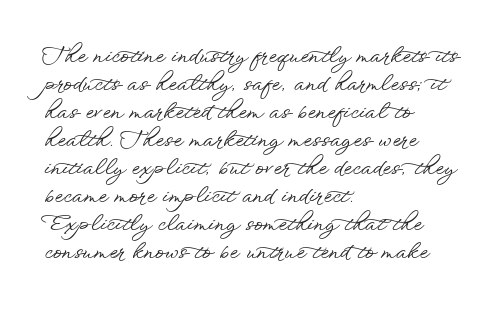
The image shows 21 px text type; set left-aligned, normal line spacing (1.33x), normal letter spacing, not underlined.
